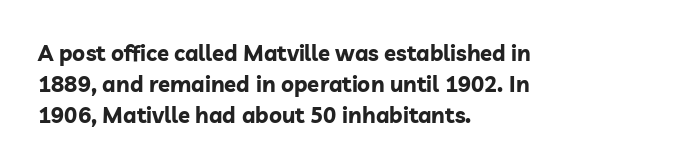
No italicization has been applied; the sample stays upright. The line-height multiplier appears to be the usual default. The face used here has the dense, thick strokes of a bold. Clear beneath every line of the passage. Each word holds together tightly as a unit, with standard inter-letter gaps. The typesetter chose a ragged-right arrangement here.
